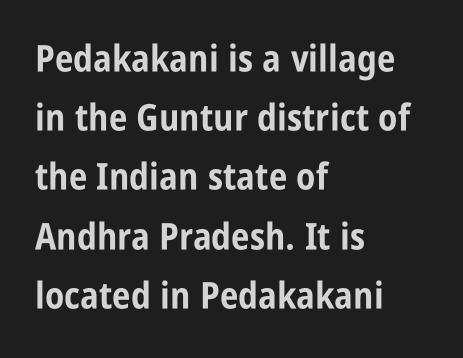
Q: Is the text bold? A: Yes.
Q: Is the text italic (slanted)? A: No, it is upright.
Q: Is the typeface a serif or a sans-serif typeface? A: Sans-serif.
Q: Is the text underlined? A: No.
Q: How is the paragraph aligned? A: Left-aligned.
Q: Is the spacing between letters normal or unusually wide? A: Normal.
Q: Is the spacing between lines tight, normal or loose? A: Normal.
Q: Width (condensed, normal, or wide)? A: Condensed.
Q: Stroke contrast? A: Low.
Q: x-height? A: Large.
Q: Monospaced? A: No.
